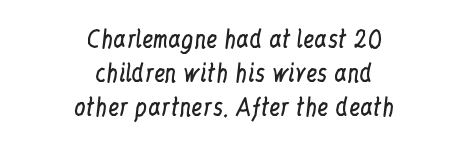
Q: Is the text bold? A: No.
Q: Is the text italic (slanted)? A: Yes.
Q: Is the text underlined? A: No.
Q: How is the paragraph aligned? A: Centered.
Q: Is the spacing between letters normal or unusually wide? A: Normal.
Q: Is the spacing between lines tight, normal or loose? A: Normal.
